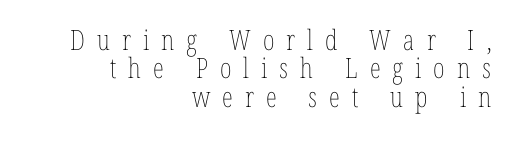
Here the designer chose a conventional face with non-uniform glyph widths. The characters are drawn with everyday or finer stroke widths. You could only call the tracking loose — the letters float apart. You could barely slide anything between these rows. You can tell it's not italic because the verticals are truly vertical. In CSS terms this would be text-align: right.
